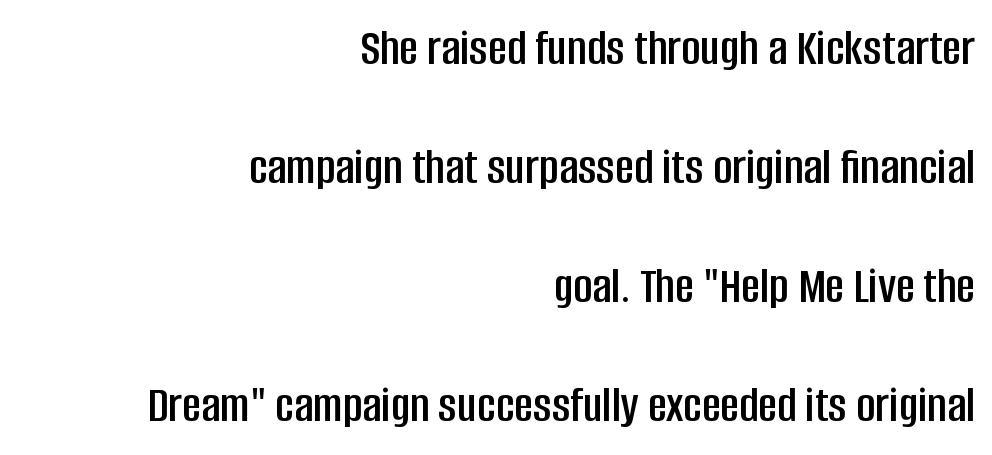
Leading: increased. A clean baseline with only descenders dipping below it. Line ends are locked; line starts wander. You can tell it's not italic because the verticals are truly vertical.
